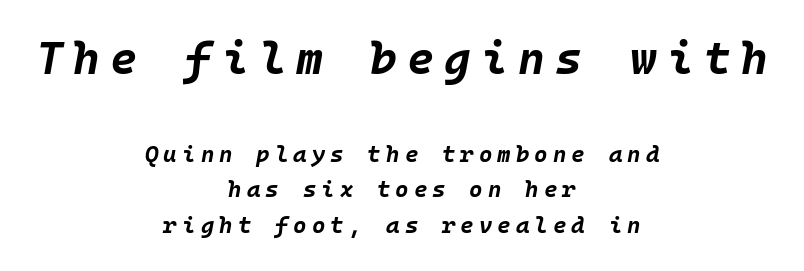
Q: Is the text bold? A: Yes.
Q: Is the text italic (slanted)? A: Yes, it leans right by about 10 degrees.
Q: Is the text underlined? A: No.
Q: How is the paragraph aligned? A: Centered.
Q: Is the spacing between letters normal or unusually wide? A: Unusually wide.
Q: Is the spacing between lines tight, normal or loose? A: Normal.
Q: Which block of text is set in a larger size, the first (top) or the second (bottom)? A: The first (top) one.
Q: Width (condensed, normal, or wide)? A: Normal.
Q: Stroke contrast? A: Low.
Q: x-height? A: Large.
Q: Monospaced? A: Yes.
